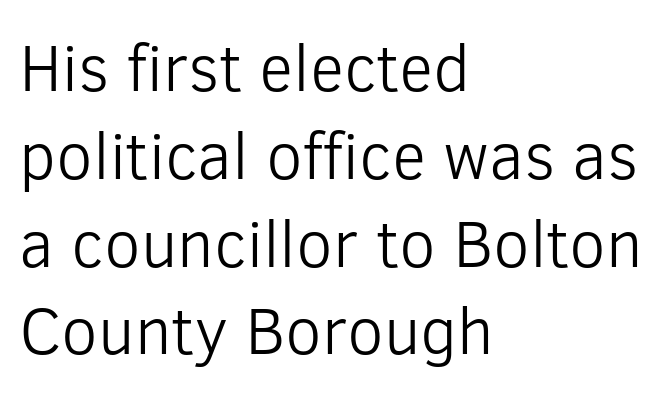
The rendering keeps characters at their native spacing. Serifs: no, the terminals of the letterforms are clean. A normal amount of white space separates one row of letters from the next. Unlike italic type, these characters show no tilt at all. Horizontally, the lines are justified to the leading edge only.
